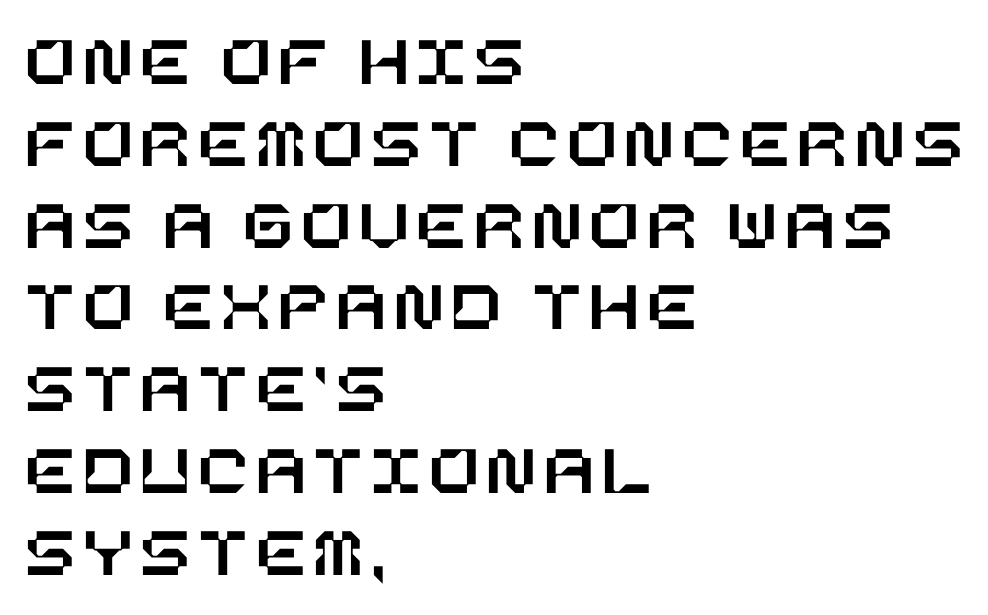
The image shows 73 px text type, upright; set left-aligned, tight line spacing (1.12x), not underlined; low stroke contrast and a large x-height.
